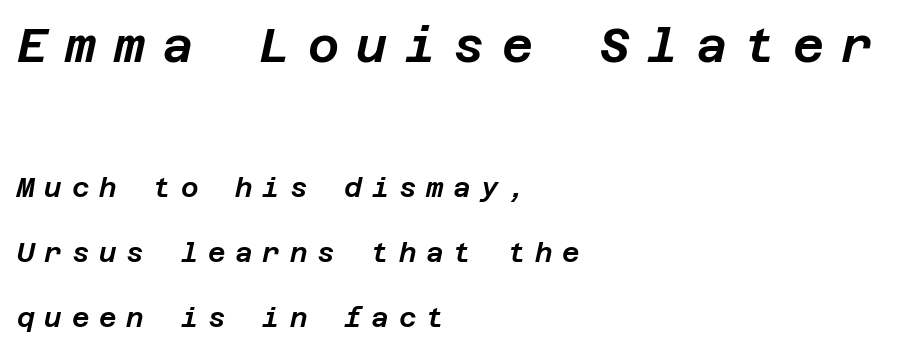
Observe the wide spacing: letters keep a clear distance from each other. The upper block of text is set noticeably larger than the block beneath it. Compared with typical paragraphs, the rows here are farther apart. The face used here has a pronounced slope to its letters.
